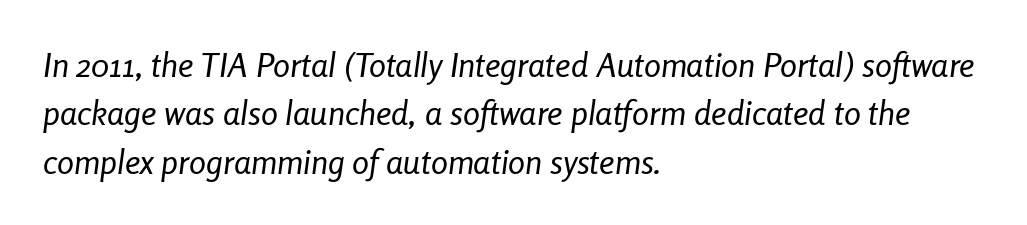
{"italic": "yes", "lean": "right", "slant_degrees": 8, "bold": "no", "weight": "regular", "width": "condensed", "stroke_contrast": "low", "x_height": "medium", "monospaced": "no", "underline": "no", "align": "left", "line_spacing": "normal", "line_spacing_ratio": 1.42, "letter_spacing": "normal", "letter_spacing_em": 0.0, "glyph_px": 34}
